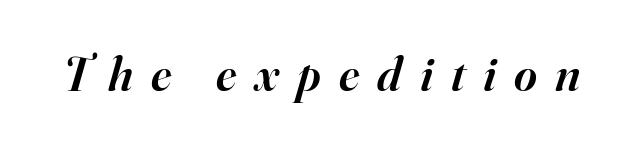
Q: Is the text bold? A: Semi-bold.
Q: Is the text italic (slanted)? A: Yes, it leans right by about 16 degrees.
Q: Is the typeface a serif or a sans-serif typeface? A: Serif.
Q: Is the text underlined? A: No.
Q: Is the spacing between letters normal or unusually wide? A: Unusually wide.
Q: Width (condensed, normal, or wide)? A: Normal.
Q: Stroke contrast? A: High.
Q: x-height? A: Small.
Q: Monospaced? A: No.
